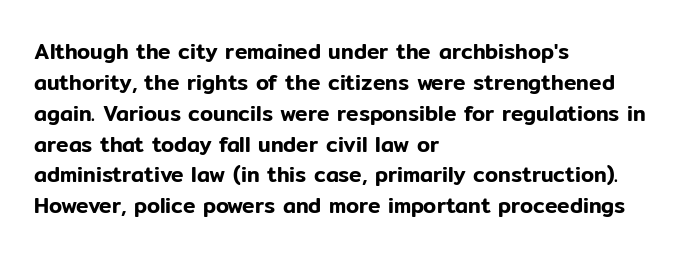
The image shows 21 px text type, upright; set left-aligned, normal line spacing (1.47x), normal letter spacing, not underlined.
